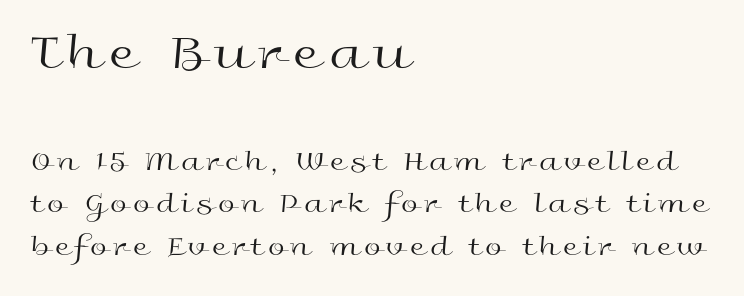
{"serif": "no", "italic": "no", "bold": "no", "weight": "regular", "width": "wide", "x_height": "medium", "monospaced": "no", "underline": "no", "align": "left", "line_spacing": "normal", "line_spacing_ratio": 1.42, "larger_block": "first", "size_ratio": 1.77, "glyph_px": 53}
